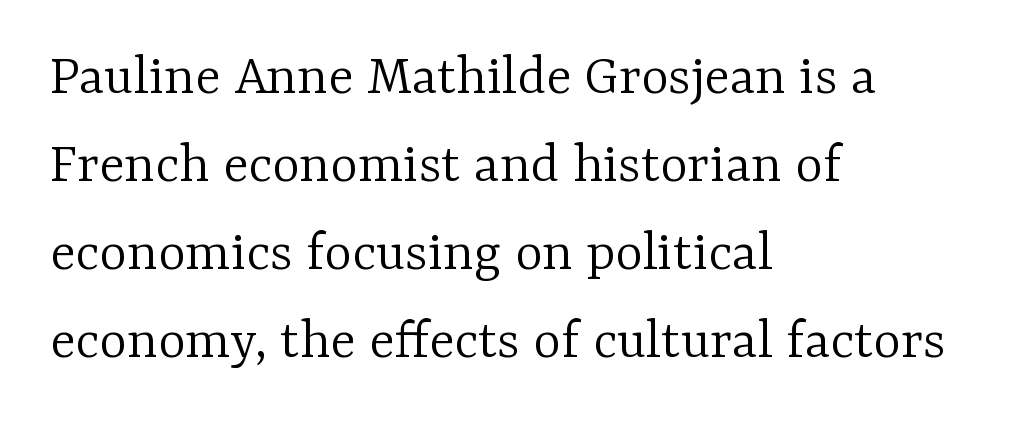
The image shows 59 px light serif type, upright; set left-aligned, normal line spacing (1.49x), normal letter spacing, not underlined; low stroke contrast and a medium x-height.
